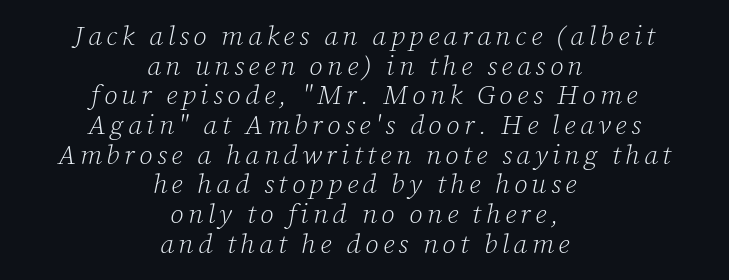
Q: Is the text bold? A: No.
Q: Is the text italic (slanted)? A: Yes, it leans right by about 12 degrees.
Q: Is the text underlined? A: No.
Q: How is the paragraph aligned? A: Centered.
Q: Is the spacing between lines tight, normal or loose? A: Tight.
